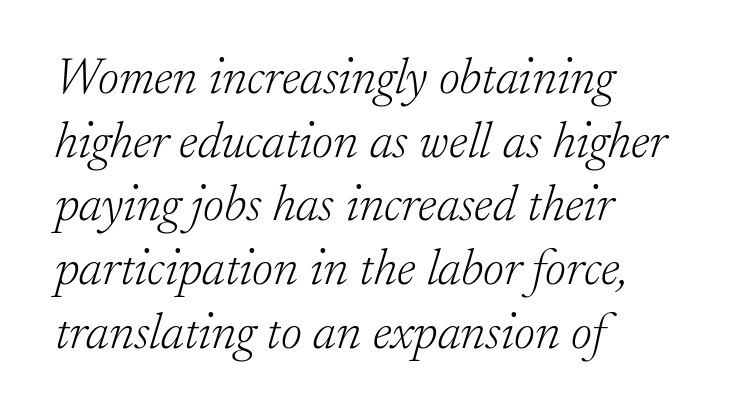
The image shows 51 px light serif type, italic (leaning right); set left-aligned, normal line spacing (1.25x), normal letter spacing, not underlined; low stroke contrast and a small x-height.
